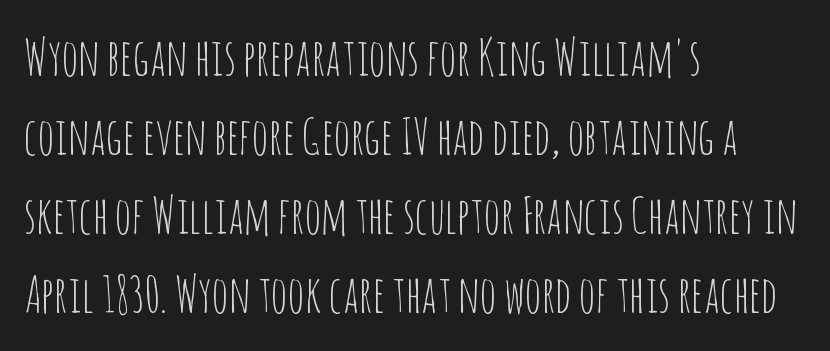
Notice how the passage keeps a crisp vertical edge on the left only. The passage shown stacks its lines at a standard gap. Stems here are at most as thick as an everyday book face. A typesetter would call this proportional, since set widths differ per character. No feet cap the strokes, marking this as sans-serif type. Is the letter spacing exaggerated? No — it looks like the ordinary default.
